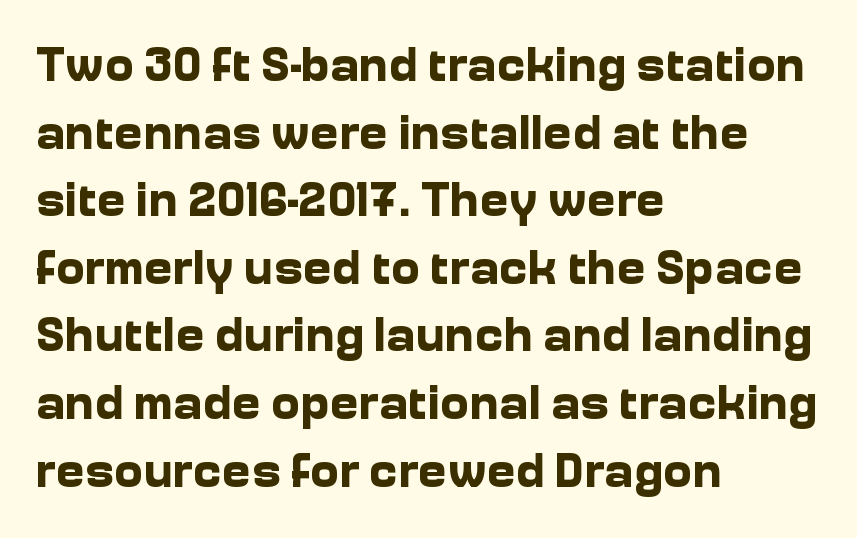
{"serif": "no", "italic": "no", "bold": "yes", "weight": "bold", "width": "normal", "stroke_contrast": "low", "x_height": "medium", "monospaced": "no", "underline": "no", "align": "left", "line_spacing": "normal", "line_spacing_ratio": 1.38, "letter_spacing": "normal", "letter_spacing_em": 0.0, "glyph_px": 49}
